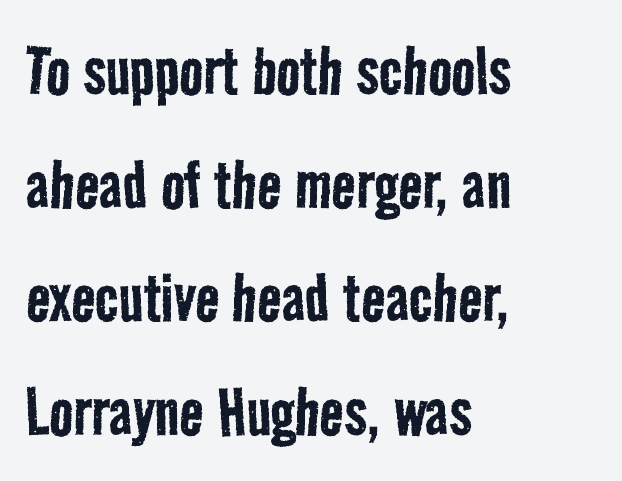
{"serif": "no", "bold": "no", "weight": "regular", "width": "condensed", "stroke_contrast": "low", "x_height": "medium", "monospaced": "no", "underline": "no", "align": "left", "line_spacing": "normal", "line_spacing_ratio": 1.42, "letter_spacing": "normal", "letter_spacing_em": 0.0, "glyph_px": 80}
